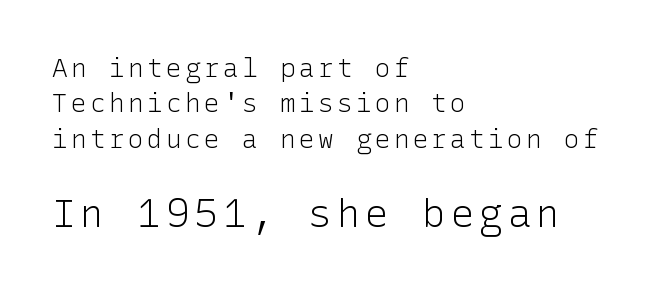
Q: Is the text bold? A: No.
Q: Is the text italic (slanted)? A: No, it is upright.
Q: Is the typeface a serif or a sans-serif typeface? A: Sans-serif.
Q: Is the text underlined? A: No.
Q: How is the paragraph aligned? A: Left-aligned.
Q: Is the spacing between lines tight, normal or loose? A: Normal.
Q: Which block of text is set in a larger size, the first (top) or the second (bottom)? A: The second (bottom) one.
Q: Width (condensed, normal, or wide)? A: Normal.
Q: Stroke contrast? A: Low.
Q: x-height? A: Medium.
